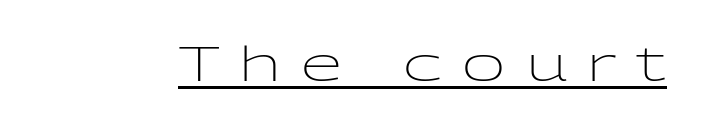
The image shows 47 px light, wide sans-serif type, upright; set unusually wide letter spacing (+0.43 em), underlined; low stroke contrast and a medium x-height.
